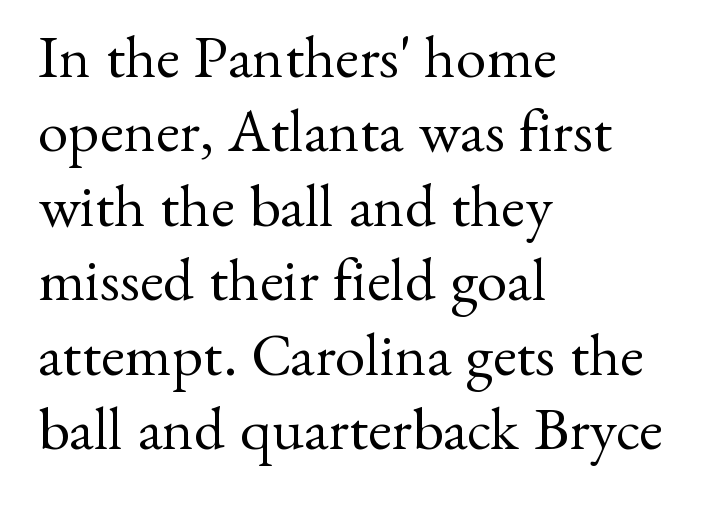
Q: Is the text bold? A: No.
Q: Is the text italic (slanted)? A: No, it is upright.
Q: Is the typeface a serif or a sans-serif typeface? A: Serif.
Q: Is the text underlined? A: No.
Q: How is the paragraph aligned? A: Left-aligned.
Q: Is the spacing between letters normal or unusually wide? A: Normal.
Q: Width (condensed, normal, or wide)? A: Normal.
Q: Stroke contrast? A: Medium.
Q: x-height? A: Small.
Q: Monospaced? A: No.
